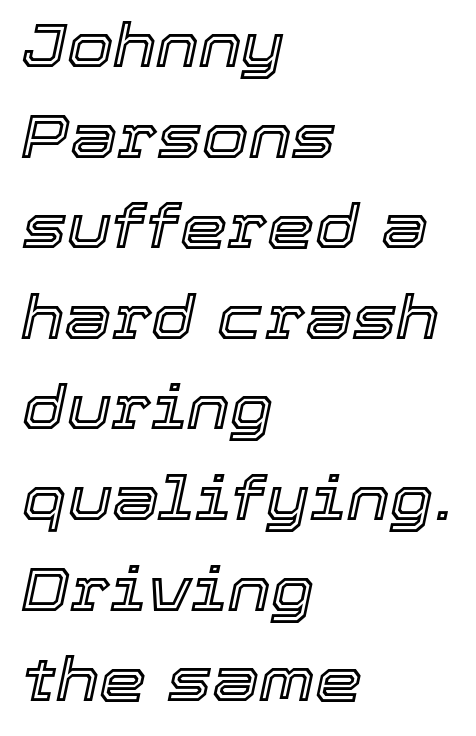
{"italic": "yes", "lean": "right", "slant_degrees": 12, "width": "normal", "x_height": "medium", "monospaced": "no", "underline": "no", "align": "left", "line_spacing": "normal", "line_spacing_ratio": 1.51, "letter_spacing": "normal", "letter_spacing_em": 0.0, "glyph_px": 60}
